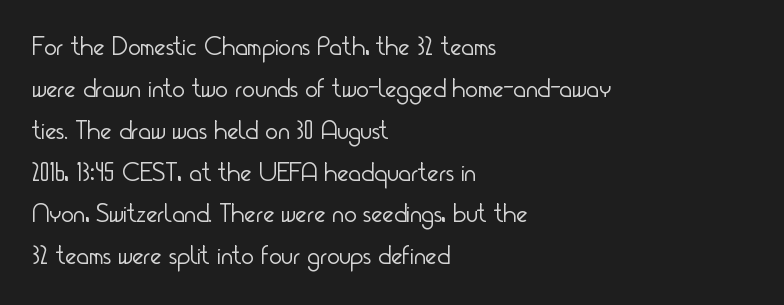
{"italic": "no", "bold": "no", "underline": "no", "align": "left", "line_spacing": "normal", "line_spacing_ratio": 1.55, "letter_spacing": "normal", "letter_spacing_em": 0.0, "glyph_px": 27}
